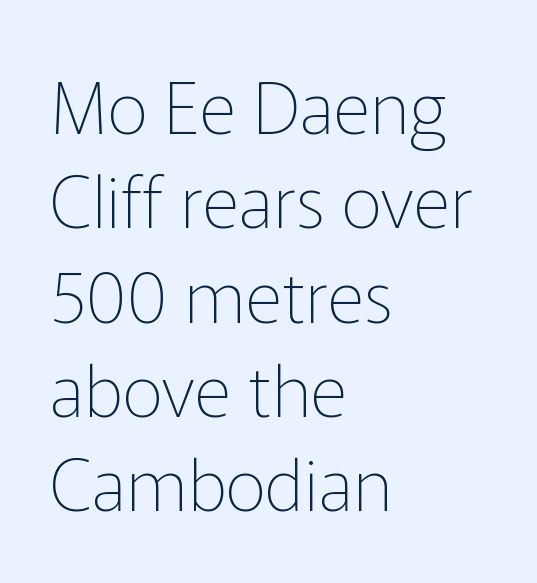
Q: Is the text bold? A: No.
Q: Is the text italic (slanted)? A: No, it is upright.
Q: Is the typeface a serif or a sans-serif typeface? A: Sans-serif.
Q: Is the text underlined? A: No.
Q: How is the paragraph aligned? A: Left-aligned.
Q: Is the spacing between letters normal or unusually wide? A: Normal.
Q: Is the spacing between lines tight, normal or loose? A: Normal.
Q: Width (condensed, normal, or wide)? A: Normal.
Q: Stroke contrast? A: Low.
Q: x-height? A: Medium.
Q: Monospaced? A: No.
